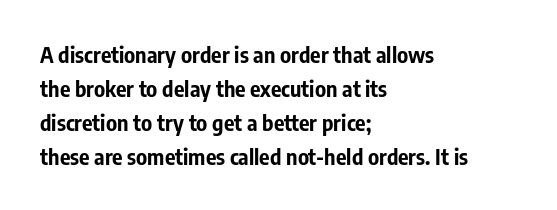
{"italic": "no", "bold": "yes", "underline": "no", "align": "left", "line_spacing": "normal", "line_spacing_ratio": 1.54, "letter_spacing": "normal", "letter_spacing_em": 0.0, "glyph_px": 22}
